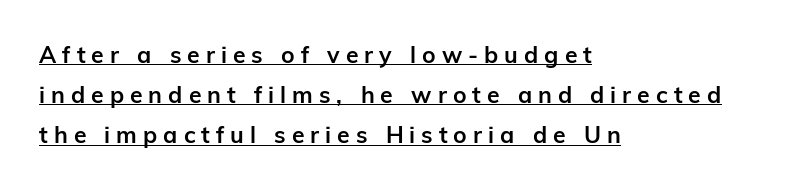
{"italic": "no", "bold": "yes", "underline": "yes", "align": "left", "line_spacing_ratio": 1.75, "letter_spacing": "wide", "letter_spacing_em": 0.26, "glyph_px": 23}
